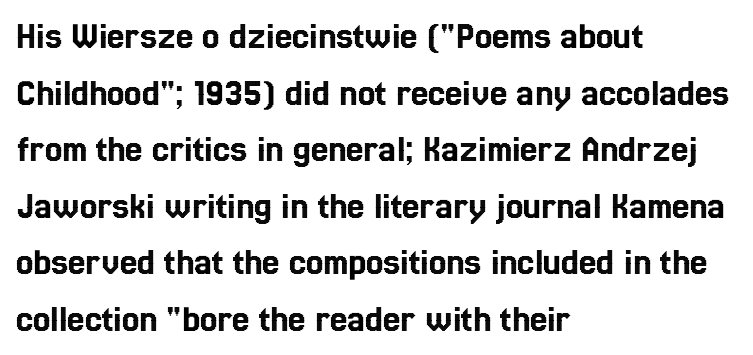
The rendering anchors every line to the left-hand side. Whoever set this chose a conventional vertical rhythm. A typesetter would call this proportional, since set widths differ per character. Every stem runs plumb, perpendicular to the baseline. There is no visible air inserted between adjacent glyphs.
